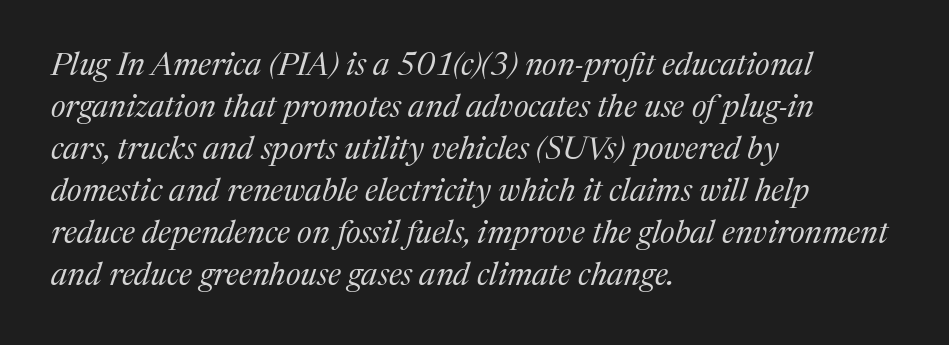
These lines stack with their left ends in a neat column. The glyphs are unaccompanied by any horizontal stroke below them. Yep, that's italic — everything's leaning. The passage shown is not bold in any degree. Vertical spacing — default. Note the varied advance widths — an 'i' is clearly narrower than an 'm'.
